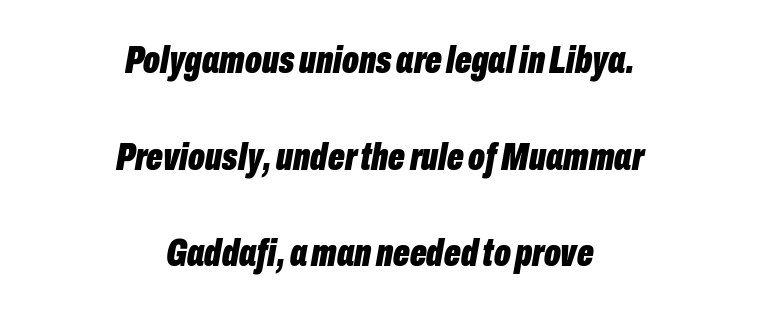
Q: Is the text bold? A: Yes.
Q: Is the text italic (slanted)? A: Yes, it leans right by about 10 degrees.
Q: Is the text underlined? A: No.
Q: How is the paragraph aligned? A: Centered.
Q: Is the spacing between letters normal or unusually wide? A: Normal.
Q: Is the spacing between lines tight, normal or loose? A: Loose.
Q: Width (condensed, normal, or wide)? A: Condensed.
Q: Stroke contrast? A: Low.
Q: x-height? A: Medium.
Q: Monospaced? A: No.
